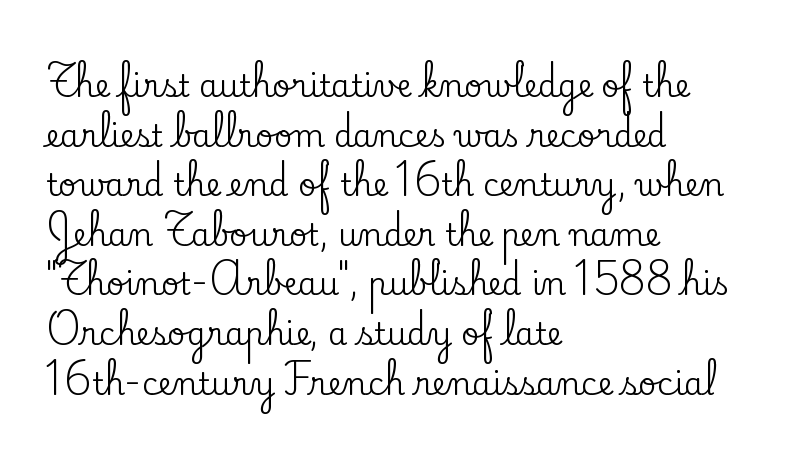
The lines sit at an ordinary, default distance from one another. Quick note: not italic, upright. Just letters on the line, the space beneath them empty. Reading down the block, your eye returns to a fixed left position each line.
